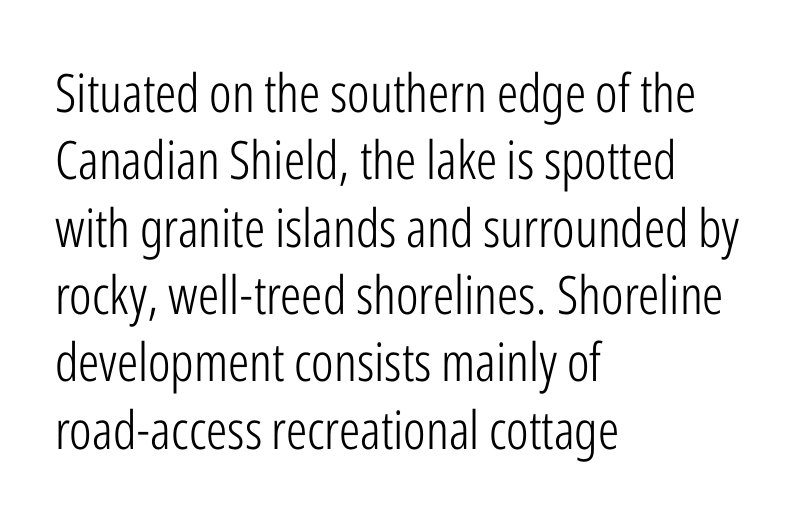
The passage shown is not underscored anywhere. A light-to-regular cut is what we see here. The ragged edge is on the right, which tells us the setting is flush left. This sample uses plain, unmodified letter spacing. The typeface chosen for these lines omits serifs.
